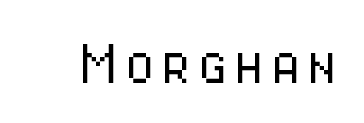
Q: Is the text bold? A: No.
Q: Is the text italic (slanted)? A: No, it is upright.
Q: Is the typeface a serif or a sans-serif typeface? A: Sans-serif.
Q: Is the text underlined? A: No.
Q: Width (condensed, normal, or wide)? A: Condensed.
Q: Stroke contrast? A: Low.
Q: x-height? A: Medium.
Q: Monospaced? A: No.
